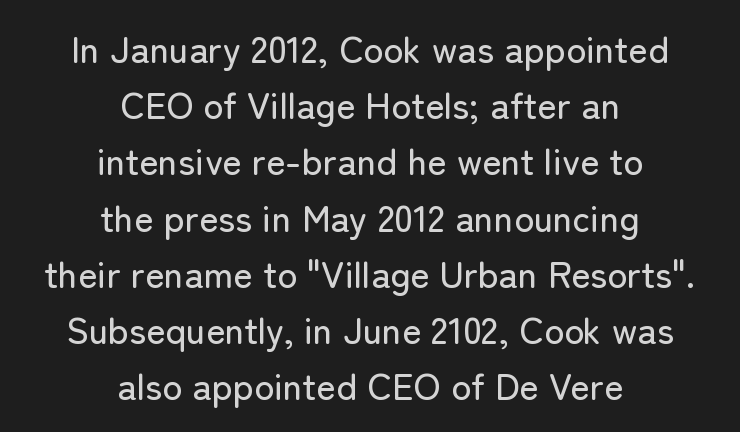
The image shows 37 px sans-serif type, upright; set centered, normal line spacing (1.52x), normal letter spacing, not underlined; low stroke contrast and a medium x-height.
